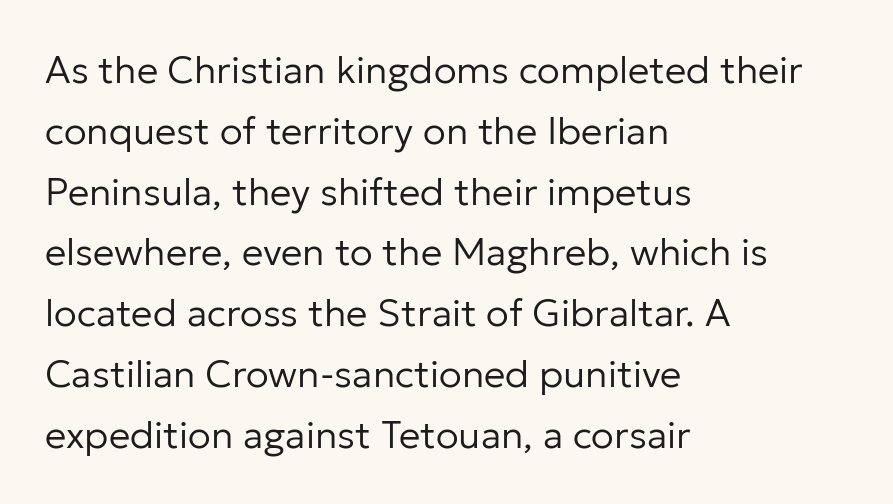
What's the leading like? Ordinary, nothing unusual. Spacing verdict: proportional, widths tailored to each character. Words appear dense and cohesive because spacing is normal. This is roman type, the default non-slanted kind.
